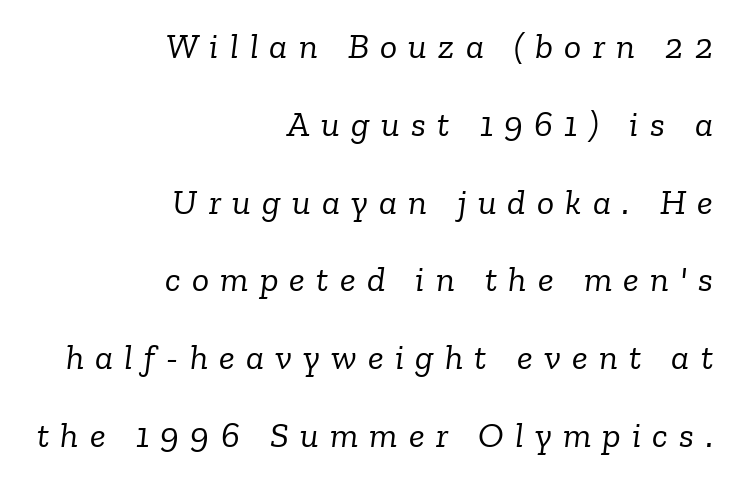
Q: Is the text bold? A: No.
Q: Is the text italic (slanted)? A: Yes, it leans right by about 6 degrees.
Q: Is the typeface a serif or a sans-serif typeface? A: Serif.
Q: Is the text underlined? A: No.
Q: How is the paragraph aligned? A: Right-aligned.
Q: Is the spacing between letters normal or unusually wide? A: Unusually wide.
Q: Is the spacing between lines tight, normal or loose? A: Loose.
Q: Width (condensed, normal, or wide)? A: Normal.
Q: Stroke contrast? A: Low.
Q: x-height? A: Medium.
Q: Monospaced? A: No.
